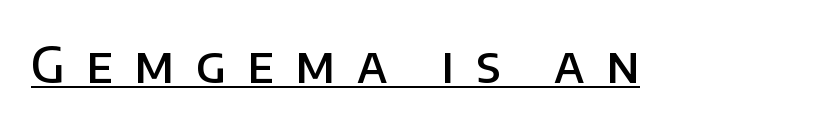
Q: Is the text bold? A: Semi-bold.
Q: Is the text italic (slanted)? A: No, it is upright.
Q: Is the typeface a serif or a sans-serif typeface? A: Sans-serif.
Q: Is the text underlined? A: Yes.
Q: Is the spacing between letters normal or unusually wide? A: Unusually wide.
Q: Width (condensed, normal, or wide)? A: Normal.
Q: Stroke contrast? A: Low.
Q: x-height? A: Large.
Q: Monospaced? A: No.
